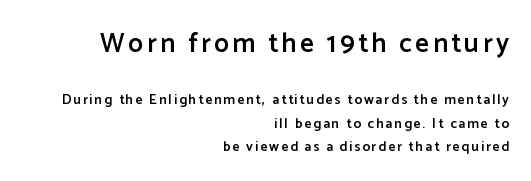
The rendering shrinks the type as you move from the upper chunk to the lower. The characters look somewhat weighty, a semibold short of true bold. Do the letters lean? They stand straight. Rule under the text: the space is simply empty. Short and long lines alike share a common ending point at right. If you measured baseline to baseline, you'd find a middling distance.
